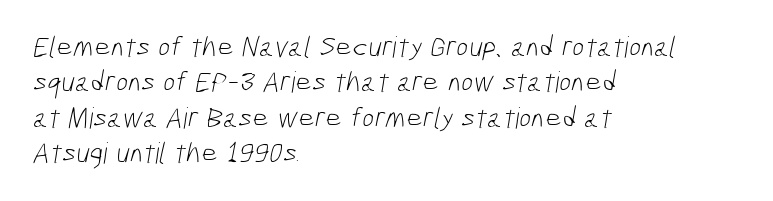
{"serif": "no", "bold": "no", "weight": "light", "width": "condensed", "stroke_contrast": "low", "x_height": "medium", "monospaced": "no", "underline": "no", "align": "left", "line_spacing_ratio": 1.22, "letter_spacing": "normal", "letter_spacing_em": 0.0, "glyph_px": 29}
